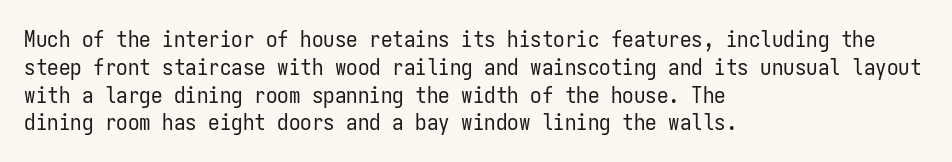
Q: Is the text bold? A: No.
Q: Is the text italic (slanted)? A: No, it is upright.
Q: Is the text underlined? A: No.
Q: How is the paragraph aligned? A: Left-aligned.
Q: Is the spacing between letters normal or unusually wide? A: Normal.
